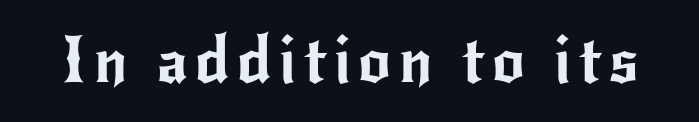
Q: Is the text italic (slanted)? A: No, it is upright.
Q: Is the typeface a serif or a sans-serif typeface? A: Sans-serif.
Q: Is the text underlined? A: No.
Q: Width (condensed, normal, or wide)? A: Normal.
Q: Stroke contrast? A: Low.
Q: x-height? A: Small.
Q: Monospaced? A: No.
